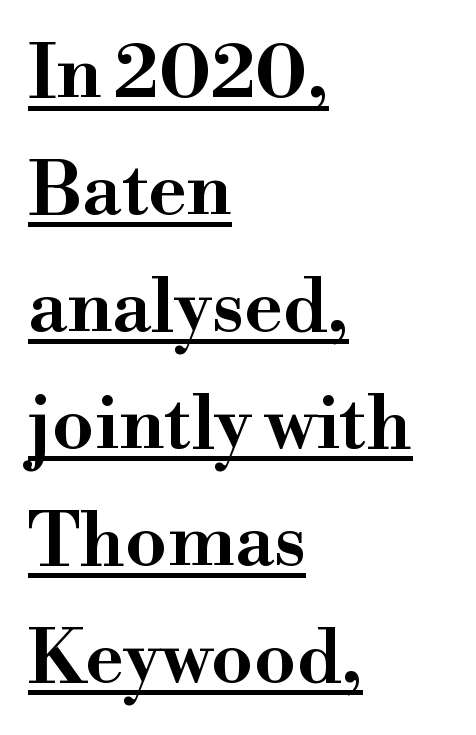
The image shows 74 px wide serif type, upright; set left-aligned, normal line spacing (1.58x), normal letter spacing, underlined; high stroke contrast and a small x-height.
